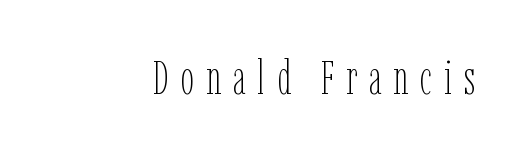
{"italic": "no", "bold": "no", "weight": "thin", "width": "condensed", "stroke_contrast": "low", "x_height": "medium", "monospaced": "no", "underline": "no", "letter_spacing": "wide", "letter_spacing_em": 0.24, "glyph_px": 48}
